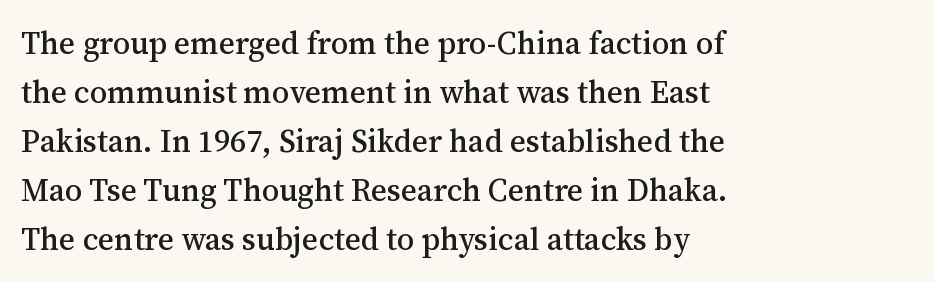
Any mark beneath the type? The region is blank. All the whitespace from short lines collects on the right. This sample keeps an unexceptional amount of space between lines. The axis of the letterforms is exactly vertical.
